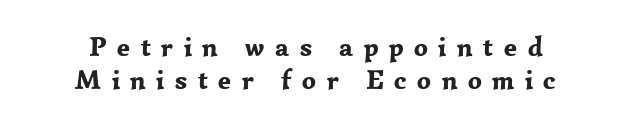
The image shows 27 px bold type, upright; set centered, line spacing 1.24x, unusually wide letter spacing (+0.39 em), not underlined.
